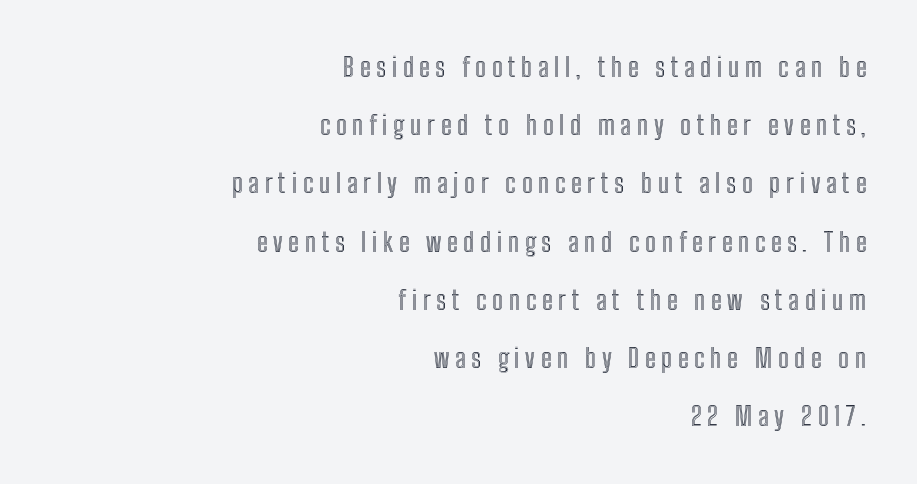
{"italic": "no", "underline": "no", "align": "right", "line_spacing": "loose", "line_spacing_ratio": 2.24, "letter_spacing": "wide", "letter_spacing_em": 0.22, "glyph_px": 26}
